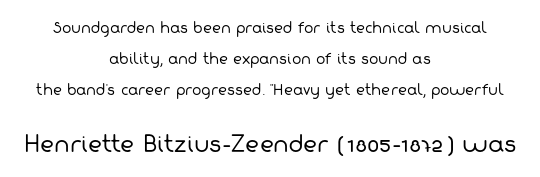
{"bold": "no", "underline": "no", "align": "center", "line_spacing": "loose", "line_spacing_ratio": 2.23, "letter_spacing": "normal", "letter_spacing_em": 0.0, "larger_block": "second", "size_ratio": 1.57, "glyph_px": 22}
